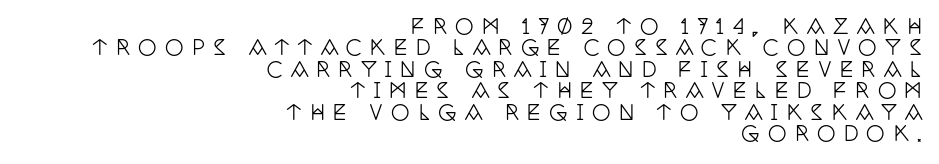
{"italic": "no", "underline": "no", "align": "right", "line_spacing": "tight", "line_spacing_ratio": 1.02, "letter_spacing": "wide", "letter_spacing_em": 0.37, "glyph_px": 21}
